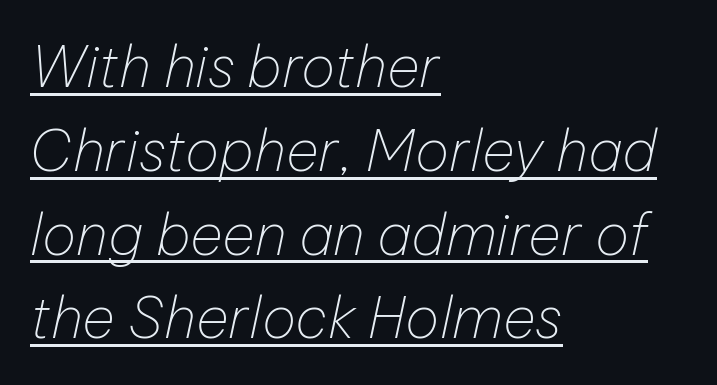
{"italic": "yes", "lean": "right", "slant_degrees": 12, "bold": "no", "weight": "thin", "width": "normal", "stroke_contrast": "low", "x_height": "medium", "monospaced": "no", "underline": "yes", "align": "left", "line_spacing": "normal", "line_spacing_ratio": 1.47, "letter_spacing": "normal", "letter_spacing_em": 0.0, "glyph_px": 57}
